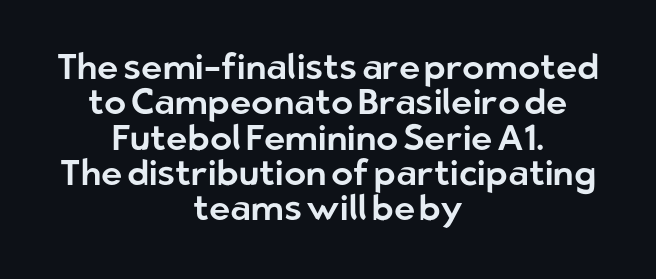
{"serif": "no", "italic": "no", "width": "normal", "stroke_contrast": "low", "x_height": "medium", "monospaced": "no", "underline": "no", "align": "center", "line_spacing": "tight", "line_spacing_ratio": 0.98, "letter_spacing": "normal", "letter_spacing_em": 0.0, "glyph_px": 36}
